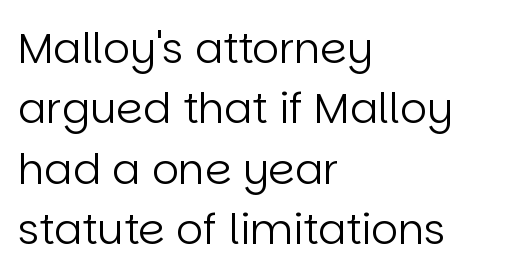
The image shows 42 px regular-weight sans-serif type, upright; set left-aligned, normal line spacing (1.44x), normal letter spacing, not underlined; low stroke contrast and a large x-height.
